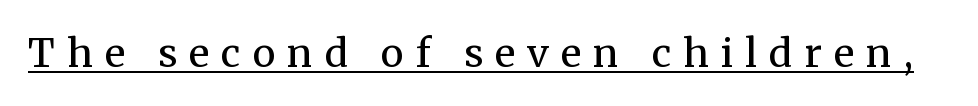
{"serif": "yes", "italic": "no", "bold": "no", "weight": "regular", "width": "normal", "stroke_contrast": "medium", "x_height": "medium", "monospaced": "no", "underline": "yes", "letter_spacing": "wide", "letter_spacing_em": 0.31, "glyph_px": 39}
